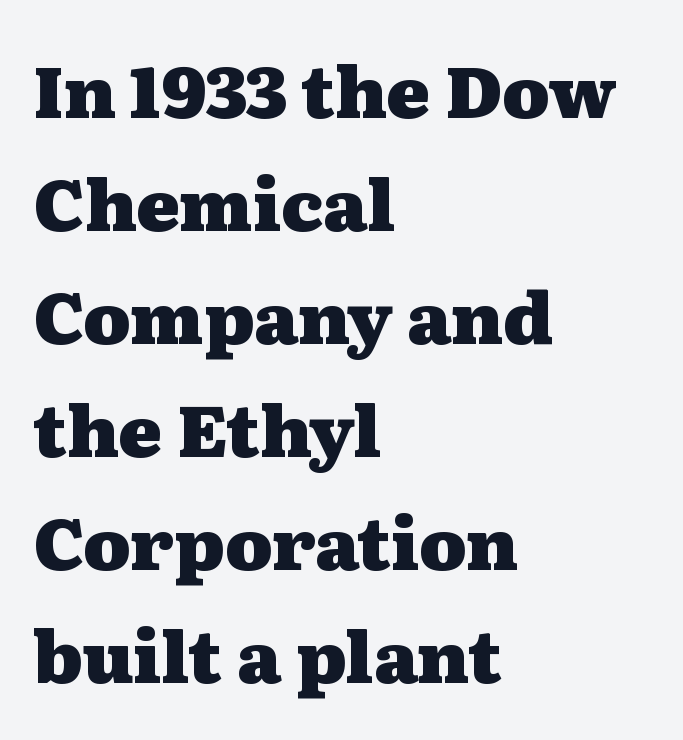
Q: Is the text bold? A: Yes.
Q: Is the text italic (slanted)? A: No, it is upright.
Q: Is the typeface a serif or a sans-serif typeface? A: Serif.
Q: Is the text underlined? A: No.
Q: How is the paragraph aligned? A: Left-aligned.
Q: Is the spacing between letters normal or unusually wide? A: Normal.
Q: Is the spacing between lines tight, normal or loose? A: Normal.
Q: Width (condensed, normal, or wide)? A: Wide.
Q: Stroke contrast? A: Medium.
Q: x-height? A: Medium.
Q: Monospaced? A: No.
